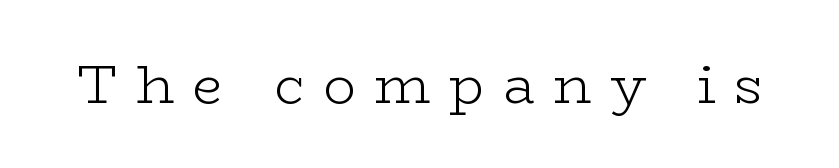
The image shows 54 px light, wide serif type, upright; set unusually wide letter spacing (+0.34 em), not underlined; low stroke contrast and a medium x-height.
